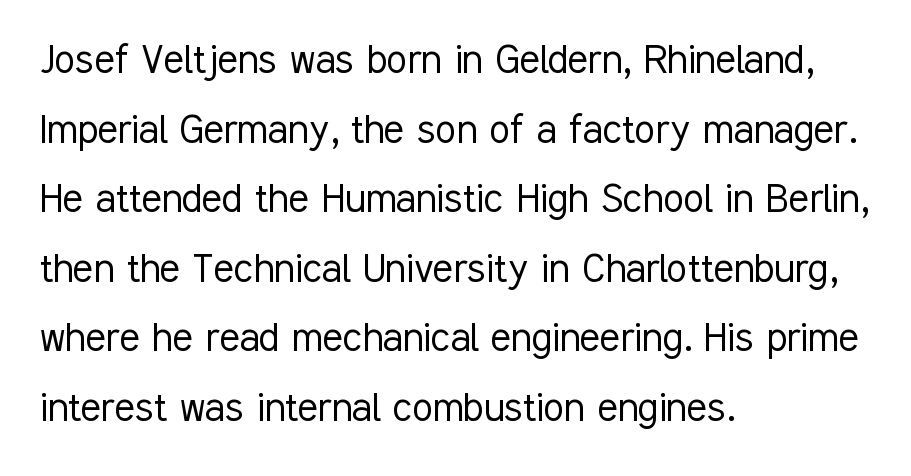
The image shows 47 px light, condensed sans-serif type, upright; set left-aligned, normal line spacing (1.48x), normal letter spacing, not underlined; low stroke contrast and a medium x-height.
